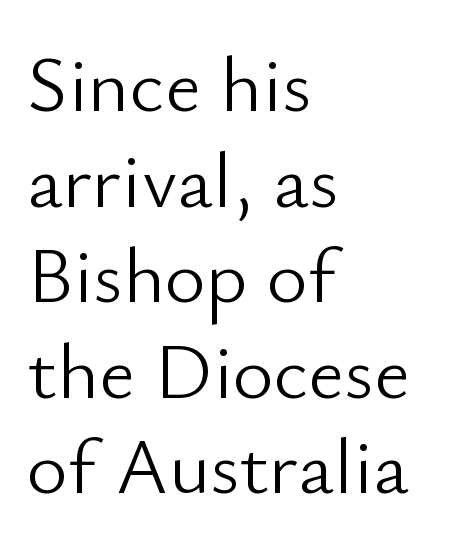
Q: Is the text bold? A: No.
Q: Is the text italic (slanted)? A: No, it is upright.
Q: Is the typeface a serif or a sans-serif typeface? A: Sans-serif.
Q: Is the text underlined? A: No.
Q: How is the paragraph aligned? A: Left-aligned.
Q: Is the spacing between letters normal or unusually wide? A: Normal.
Q: Width (condensed, normal, or wide)? A: Normal.
Q: Stroke contrast? A: Low.
Q: x-height? A: Small.
Q: Monospaced? A: No.
